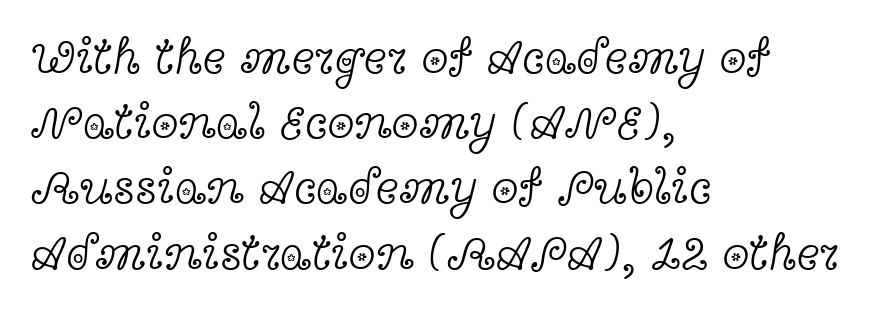
Characters follow at the spacing the type designer built in. Do the characters align in a grid? No, the font is proportional. Ink coverage per letter is moderate at most. Ordinary non-slanted type is in use.
